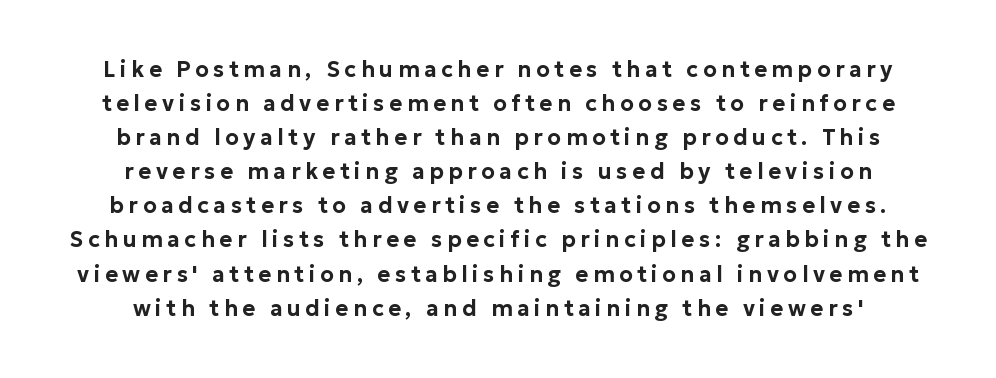
The baseline area is clear. The paragraph shown floats in the horizontal middle. The rows are spaced the way most documents space them. Each word looks stretched out because of the extra space between its letters.
